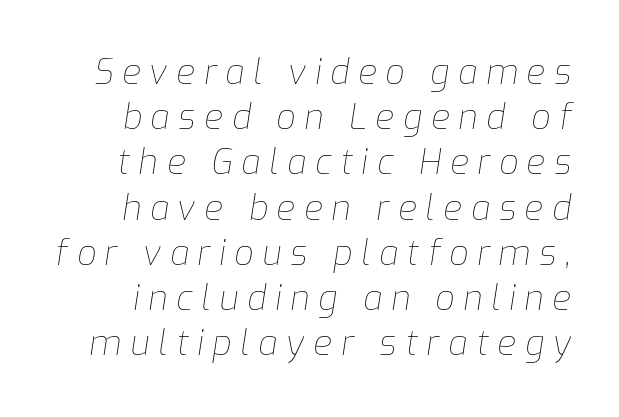
{"italic": "yes", "lean": "right", "slant_degrees": 9, "bold": "no", "weight": "thin", "width": "normal", "stroke_contrast": "low", "x_height": "medium", "monospaced": "no", "underline": "no", "line_spacing": "normal", "line_spacing_ratio": 1.33, "letter_spacing": "wide", "letter_spacing_em": 0.26, "glyph_px": 34}
